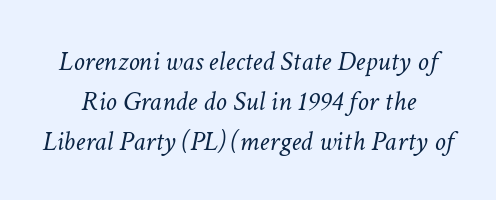
Here the designer chose a conventional face with non-uniform glyph widths. How would I describe the line gaps? Plain and ordinary. Heaviness? Minimal to ordinary, like unemphasized prose. Any mark beneath the type? The region is blank. Tracking value appears to be zero — textbook default spacing.
